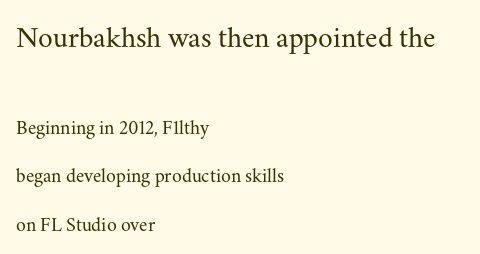
The image shows 30 px regular-weight serif type, upright; set left-aligned, loose line spacing (2.43x), normal letter spacing, not underlined; the first (top) block is 1.5x larger; medium stroke contrast and a small x-height.
